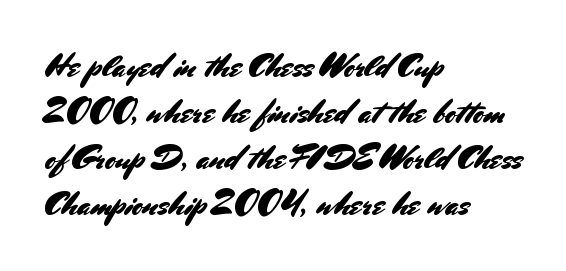
The image shows 33 px sans-serif type; set left-aligned, normal line spacing (1.39x), normal letter spacing, not underlined; medium stroke contrast and a small x-height.
